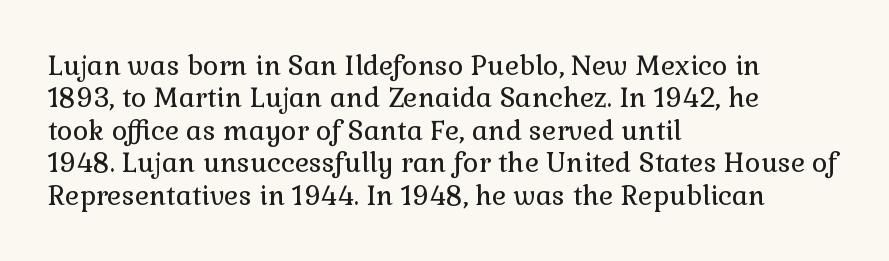
{"italic": "no", "bold": "no", "underline": "no", "align": "left", "line_spacing_ratio": 1.2, "letter_spacing": "normal", "letter_spacing_em": 0.0, "glyph_px": 27}
